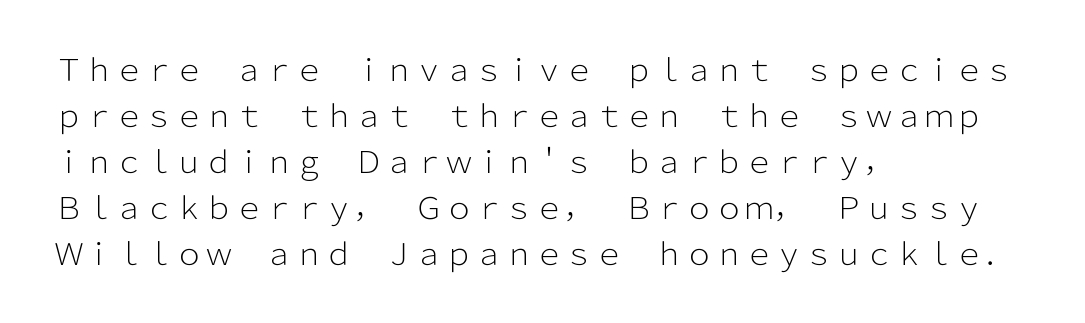
Think standard paragraph weight, or any step lighter than that. The face used here is rendered with its standard letterfit. Designer's note — italics off, roman on. A sans-serif font was chosen for this passage.
